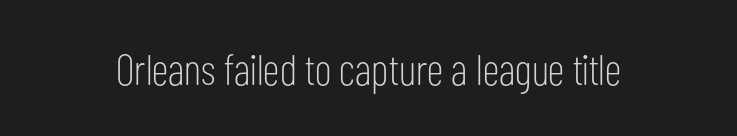
{"serif": "no", "italic": "no", "bold": "no", "weight": "light", "width": "condensed", "stroke_contrast": "low", "x_height": "medium", "monospaced": "no", "underline": "no", "letter_spacing": "normal", "letter_spacing_em": 0.0, "glyph_px": 43}
